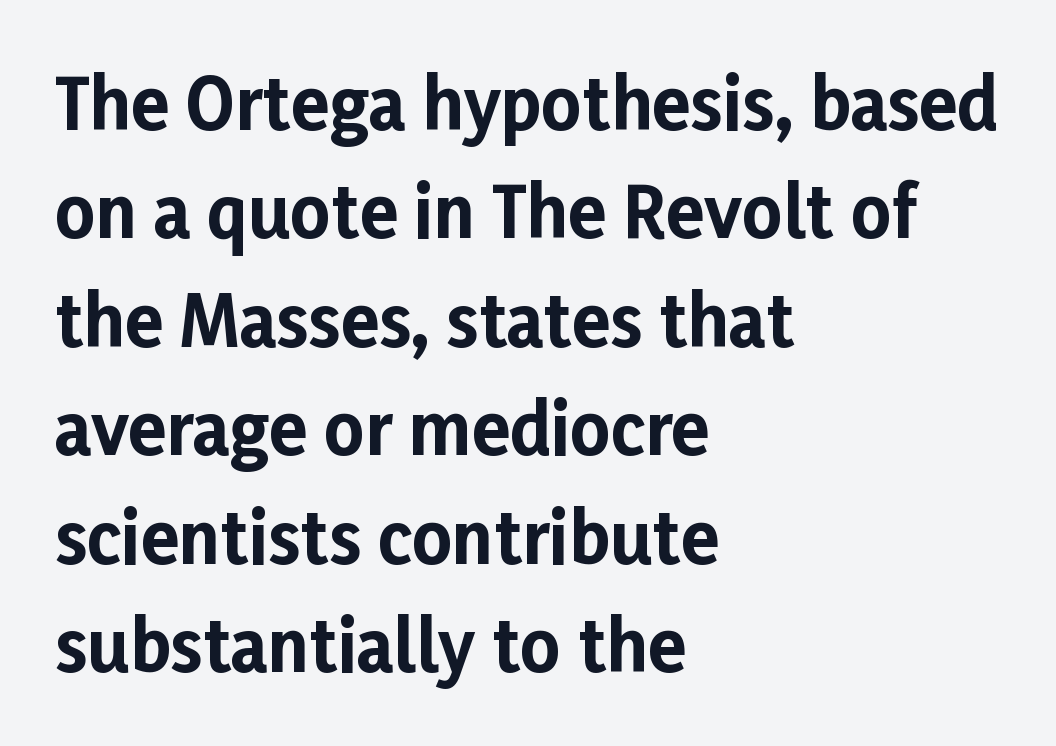
{"serif": "no", "italic": "no", "bold": "yes", "weight": "bold", "width": "normal", "stroke_contrast": "low", "x_height": "medium", "monospaced": "no", "underline": "no", "align": "left", "line_spacing": "normal", "line_spacing_ratio": 1.55, "letter_spacing": "normal", "letter_spacing_em": 0.0, "glyph_px": 70}
